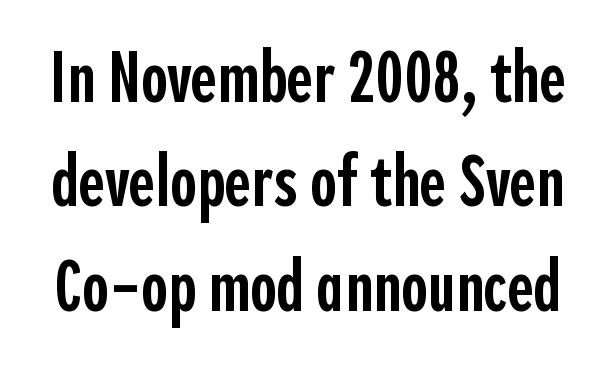
{"serif": "no", "italic": "no", "bold": "semi", "weight": "semibold", "width": "condensed", "x_height": "medium", "monospaced": "no", "underline": "no", "line_spacing": "normal", "line_spacing_ratio": 1.43, "letter_spacing": "normal", "letter_spacing_em": 0.0, "glyph_px": 73}
